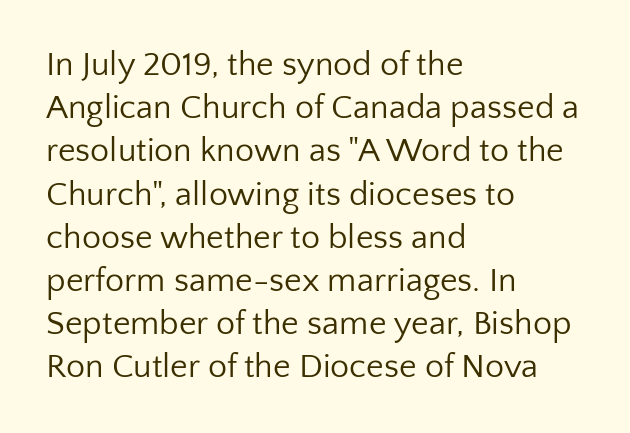
Q: Is the text bold? A: No.
Q: Is the text italic (slanted)? A: No, it is upright.
Q: Is the typeface a serif or a sans-serif typeface? A: Sans-serif.
Q: Is the text underlined? A: No.
Q: How is the paragraph aligned? A: Left-aligned.
Q: Is the spacing between letters normal or unusually wide? A: Normal.
Q: Is the spacing between lines tight, normal or loose? A: Normal.
Q: Width (condensed, normal, or wide)? A: Normal.
Q: Stroke contrast? A: Low.
Q: x-height? A: Medium.
Q: Monospaced? A: No.
